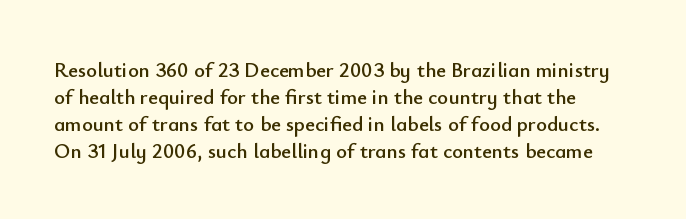
Lines of text with bare space underneath. These lines were composed using upright roman letters. Look at the tracking — it's just the regular setting, nothing added. Each new line begins a customary step beneath the previous one.
